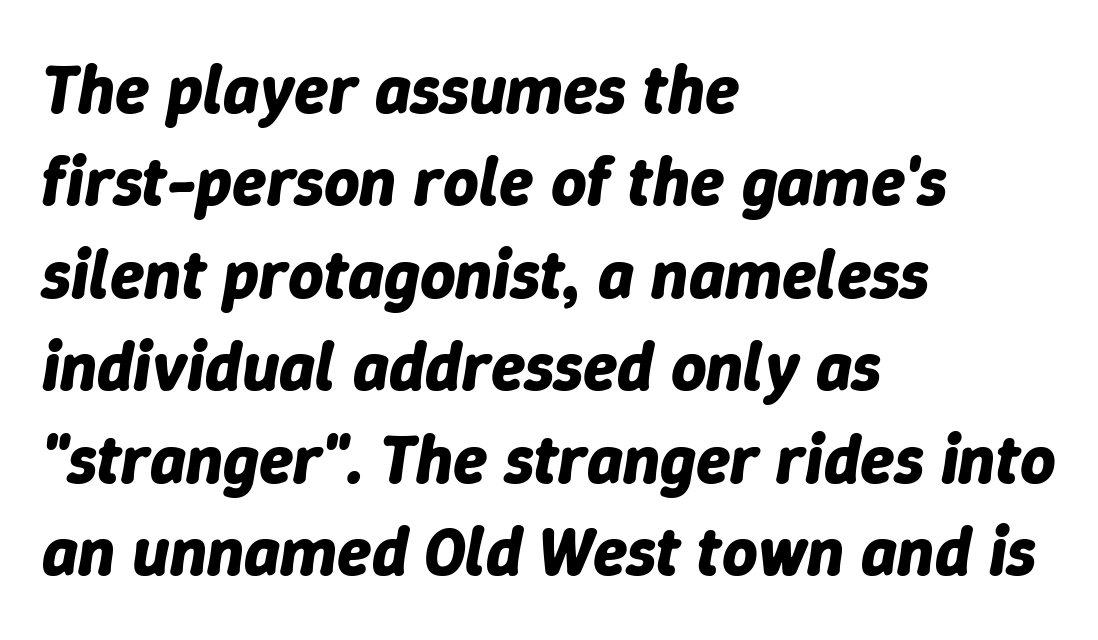
The image shows 69 px bold type, italic (leaning right); set left-aligned, normal line spacing (1.34x), normal letter spacing, not underlined; low stroke contrast and a medium x-height.
